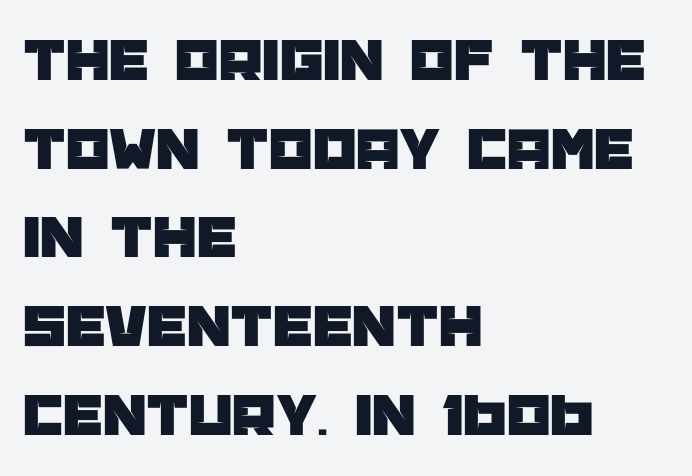
Q: Is the text italic (slanted)? A: No, it is upright.
Q: Is the typeface a serif or a sans-serif typeface? A: Sans-serif.
Q: Is the text underlined? A: No.
Q: How is the paragraph aligned? A: Left-aligned.
Q: Is the spacing between letters normal or unusually wide? A: Normal.
Q: Is the spacing between lines tight, normal or loose? A: Normal.
Q: Width (condensed, normal, or wide)? A: Normal.
Q: Stroke contrast? A: Low.
Q: x-height? A: Large.
Q: Monospaced? A: No.
